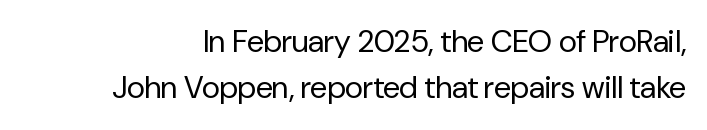
{"serif": "no", "italic": "no", "bold": "no", "weight": "regular", "width": "normal", "stroke_contrast": "low", "x_height": "medium", "monospaced": "no", "underline": "no", "line_spacing": "normal", "line_spacing_ratio": 1.5, "letter_spacing": "normal", "letter_spacing_em": 0.0, "glyph_px": 31}
